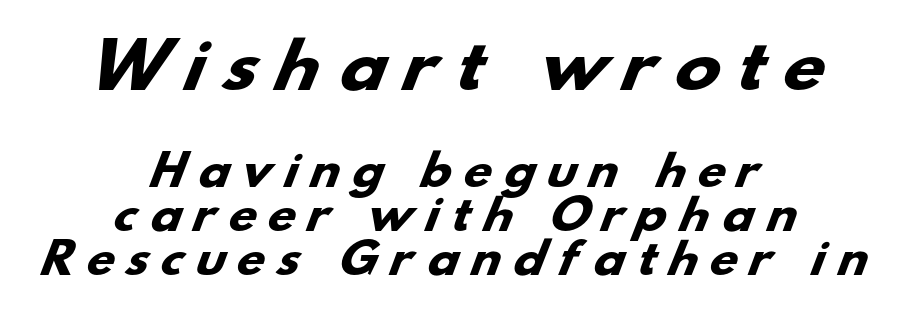
Q: Is the text bold? A: Yes.
Q: Is the typeface a serif or a sans-serif typeface? A: Sans-serif.
Q: Is the text underlined? A: No.
Q: How is the paragraph aligned? A: Centered.
Q: Is the spacing between letters normal or unusually wide? A: Unusually wide.
Q: Is the spacing between lines tight, normal or loose? A: Tight.
Q: Which block of text is set in a larger size, the first (top) or the second (bottom)? A: The first (top) one.
Q: Width (condensed, normal, or wide)? A: Wide.
Q: Stroke contrast? A: Low.
Q: x-height? A: Small.
Q: Monospaced? A: No.
